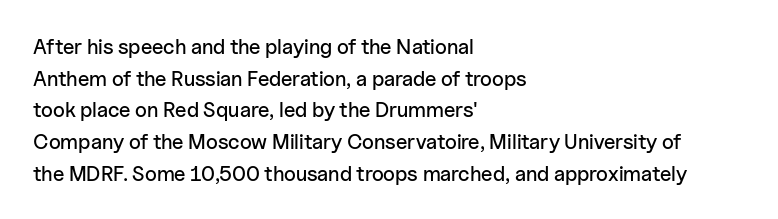
{"italic": "no", "underline": "no", "align": "left", "line_spacing": "normal", "line_spacing_ratio": 1.51, "letter_spacing": "normal", "letter_spacing_em": 0.0, "glyph_px": 21}
